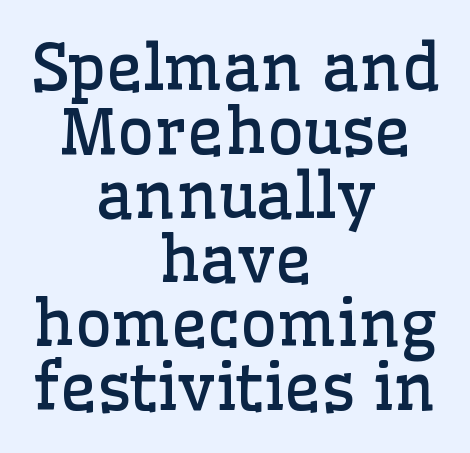
Q: Is the text bold? A: No.
Q: Is the text italic (slanted)? A: No, it is upright.
Q: Is the typeface a serif or a sans-serif typeface? A: Serif.
Q: Is the text underlined? A: No.
Q: How is the paragraph aligned? A: Centered.
Q: Is the spacing between letters normal or unusually wide? A: Normal.
Q: Is the spacing between lines tight, normal or loose? A: Tight.
Q: Width (condensed, normal, or wide)? A: Normal.
Q: Stroke contrast? A: Low.
Q: x-height? A: Medium.
Q: Monospaced? A: No.
